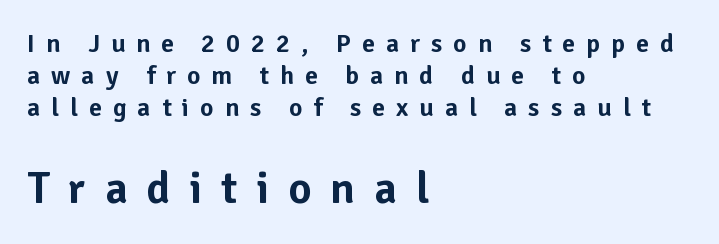
The image shows 45 px sans-serif type, upright; set left-aligned, line spacing 1.24x, unusually wide letter spacing (+0.42 em), not underlined; the second (bottom) block is 1.73x larger; low stroke contrast and a medium x-height.
